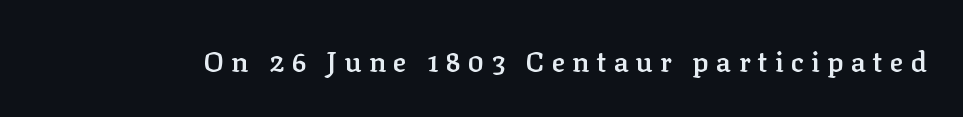
{"serif": "yes", "italic": "no", "bold": "semi", "weight": "semibold", "width": "normal", "stroke_contrast": "low", "x_height": "medium", "monospaced": "no", "underline": "no", "letter_spacing": "wide", "letter_spacing_em": 0.26, "glyph_px": 28}
